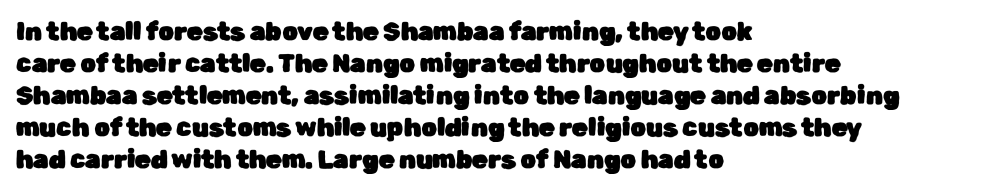
Q: Is the text italic (slanted)? A: No, it is upright.
Q: Is the text underlined? A: No.
Q: How is the paragraph aligned? A: Left-aligned.
Q: Is the spacing between letters normal or unusually wide? A: Normal.
Q: Is the spacing between lines tight, normal or loose? A: Normal.
